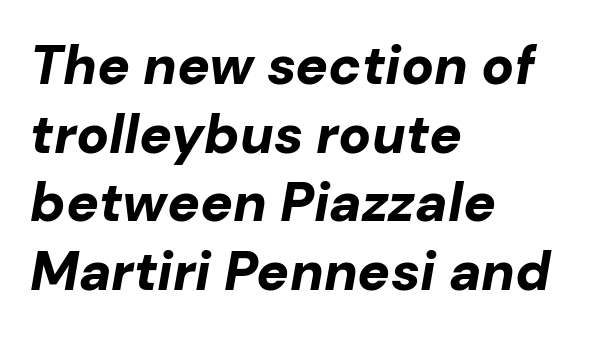
{"italic": "yes", "lean": "right", "slant_degrees": 10, "bold": "yes", "weight": "bold", "width": "normal", "stroke_contrast": "low", "x_height": "medium", "monospaced": "no", "underline": "no", "align": "left", "line_spacing": "normal", "line_spacing_ratio": 1.27, "letter_spacing": "normal", "letter_spacing_em": 0.0, "glyph_px": 54}
